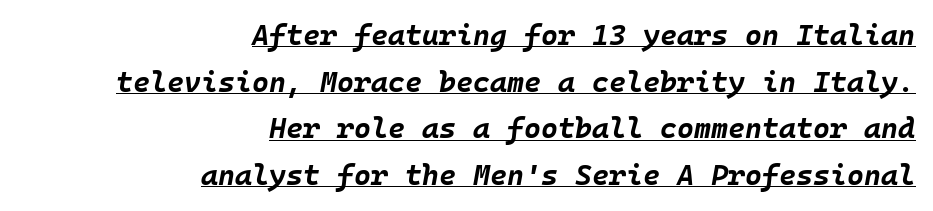
The image shows 29 px bold type, italic (leaning right); set right-aligned, normal line spacing (1.61x), normal letter spacing, underlined; low stroke contrast and a large x-height.
